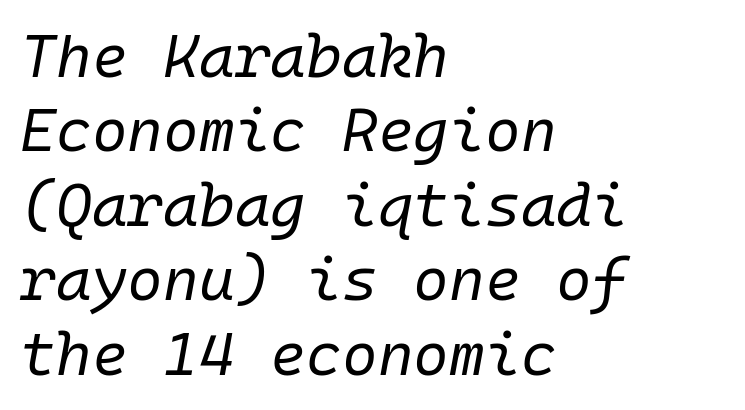
The image shows 61 px regular-weight type, italic (leaning right), monospaced; set left-aligned, line spacing 1.22x, normal letter spacing, not underlined; low stroke contrast and a medium x-height.
